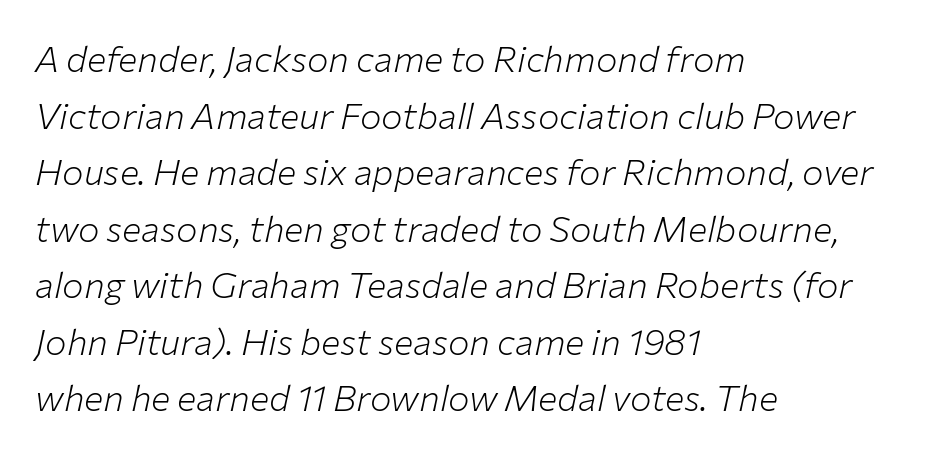
Q: Is the text bold? A: No.
Q: Is the text italic (slanted)? A: Yes, it leans right by about 12 degrees.
Q: Is the text underlined? A: No.
Q: How is the paragraph aligned? A: Left-aligned.
Q: Is the spacing between letters normal or unusually wide? A: Normal.
Q: Is the spacing between lines tight, normal or loose? A: Normal.
Q: Width (condensed, normal, or wide)? A: Normal.
Q: Stroke contrast? A: Low.
Q: x-height? A: Medium.
Q: Monospaced? A: No.
